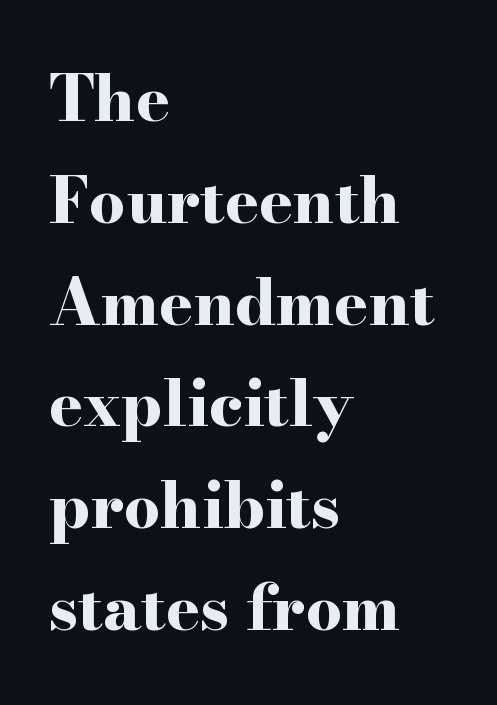
Q: Is the text bold? A: Yes.
Q: Is the text italic (slanted)? A: No, it is upright.
Q: Is the typeface a serif or a sans-serif typeface? A: Serif.
Q: Is the text underlined? A: No.
Q: How is the paragraph aligned? A: Left-aligned.
Q: Is the spacing between letters normal or unusually wide? A: Normal.
Q: Is the spacing between lines tight, normal or loose? A: Normal.
Q: Width (condensed, normal, or wide)? A: Wide.
Q: Stroke contrast? A: High.
Q: x-height? A: Small.
Q: Monospaced? A: No.
